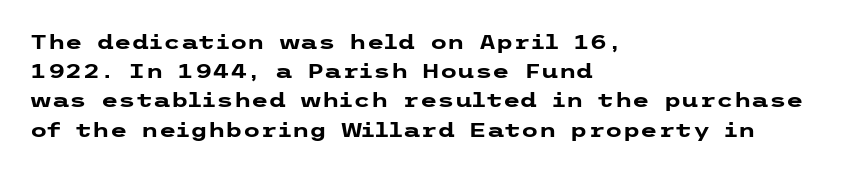
Q: Is the text bold? A: Yes.
Q: Is the text italic (slanted)? A: No, it is upright.
Q: Is the text underlined? A: No.
Q: How is the paragraph aligned? A: Left-aligned.
Q: Is the spacing between letters normal or unusually wide? A: Normal.
Q: Is the spacing between lines tight, normal or loose? A: Normal.
